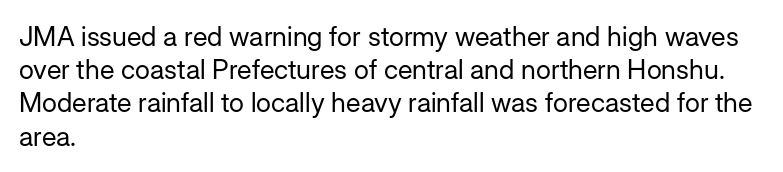
The zone under the glyphs is completely vacant. The passage is arranged the way most books set body copy — flush left. The type sits square on the baseline with zero lean. Weight: in the light-to-regular range. In terms of letterspacing, this is plain default setting.
